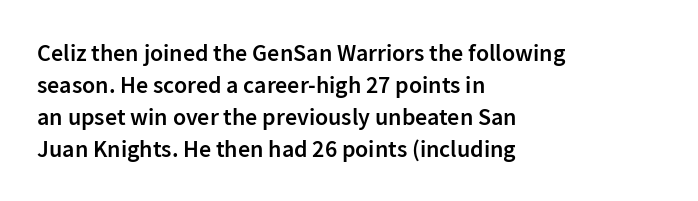
The foot of each line stays bare and open. Weight check: semibold — heavier than regular, not quite bold. Summary of vertical rhythm: regular, with standard interline spacing. Alignment: flush left.
